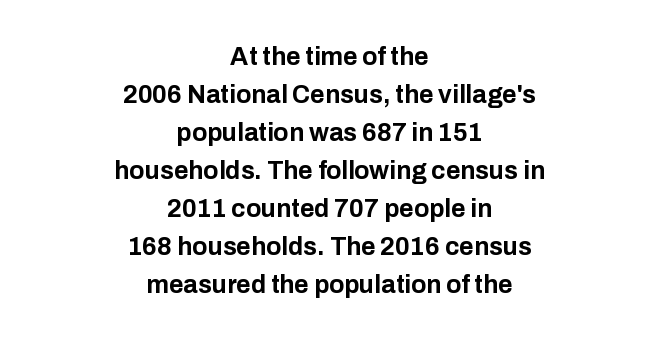
The baseline area is clear. Reading down the block, each line starts at a different indent, mirrored at its end. The letters stand straight up with perfectly vertical stems. Summary of vertical rhythm: regular, with standard interline spacing. This rendering leaves character spacing at its baseline value.
